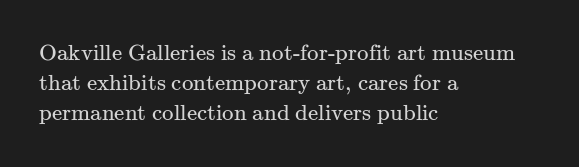
Q: Is the text bold? A: No.
Q: Is the text italic (slanted)? A: No, it is upright.
Q: Is the text underlined? A: No.
Q: How is the paragraph aligned? A: Left-aligned.
Q: Is the spacing between letters normal or unusually wide? A: Normal.
Q: Is the spacing between lines tight, normal or loose? A: Normal.
